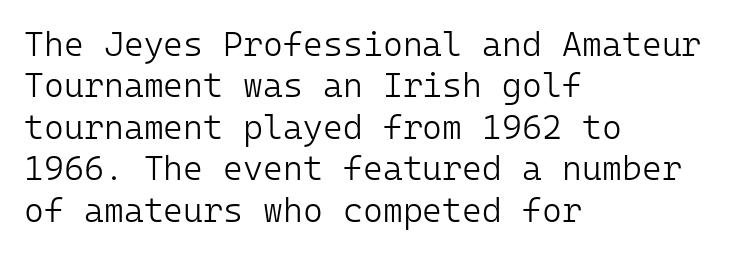
{"serif": "no", "italic": "no", "bold": "no", "weight": "light", "width": "normal", "stroke_contrast": "low", "x_height": "medium", "monospaced": "yes", "underline": "no", "align": "left", "line_spacing_ratio": 1.22, "letter_spacing": "normal", "letter_spacing_em": 0.0, "glyph_px": 34}
